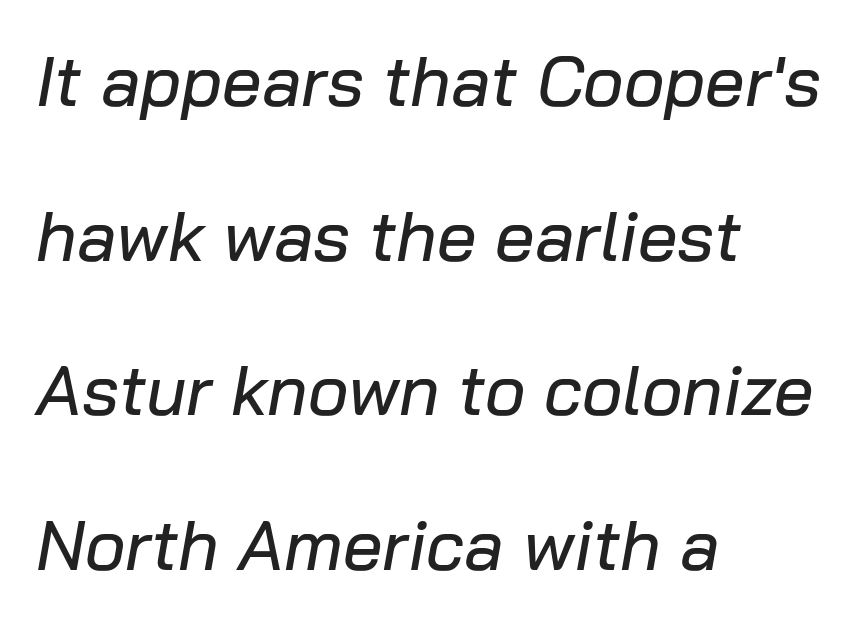
Q: Is the text italic (slanted)? A: Yes, it leans right by about 10 degrees.
Q: Is the text underlined? A: No.
Q: How is the paragraph aligned? A: Left-aligned.
Q: Is the spacing between letters normal or unusually wide? A: Normal.
Q: Is the spacing between lines tight, normal or loose? A: Loose.
Q: Width (condensed, normal, or wide)? A: Normal.
Q: Stroke contrast? A: Low.
Q: x-height? A: Medium.
Q: Monospaced? A: No.
